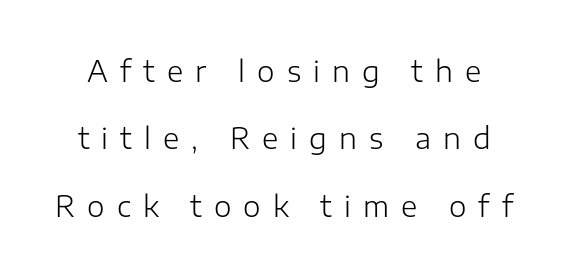
Q: Is the text bold? A: No.
Q: Is the text italic (slanted)? A: No, it is upright.
Q: Is the typeface a serif or a sans-serif typeface? A: Sans-serif.
Q: Is the text underlined? A: No.
Q: Is the spacing between letters normal or unusually wide? A: Unusually wide.
Q: Is the spacing between lines tight, normal or loose? A: Loose.
Q: Width (condensed, normal, or wide)? A: Normal.
Q: Stroke contrast? A: Low.
Q: x-height? A: Medium.
Q: Monospaced? A: No.
